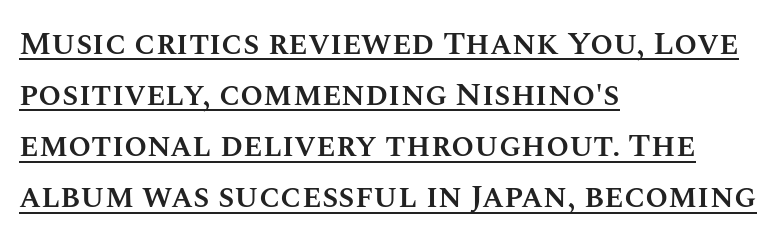
Q: Is the text bold? A: Semi-bold.
Q: Is the text italic (slanted)? A: No, it is upright.
Q: Is the text underlined? A: Yes.
Q: How is the paragraph aligned? A: Left-aligned.
Q: Is the spacing between letters normal or unusually wide? A: Normal.
Q: Is the spacing between lines tight, normal or loose? A: Normal.
Q: Width (condensed, normal, or wide)? A: Normal.
Q: Stroke contrast? A: Medium.
Q: x-height? A: Large.
Q: Monospaced? A: No.
